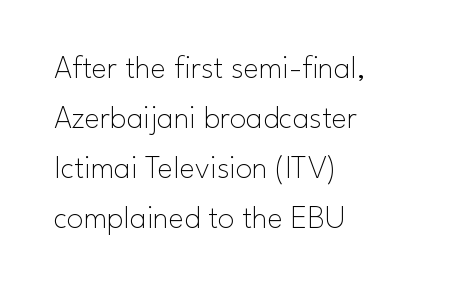
Q: Is the text bold? A: No.
Q: Is the text italic (slanted)? A: No, it is upright.
Q: Is the typeface a serif or a sans-serif typeface? A: Sans-serif.
Q: Is the text underlined? A: No.
Q: How is the paragraph aligned? A: Left-aligned.
Q: Is the spacing between letters normal or unusually wide? A: Normal.
Q: Is the spacing between lines tight, normal or loose? A: Normal.
Q: Width (condensed, normal, or wide)? A: Normal.
Q: Stroke contrast? A: Low.
Q: x-height? A: Small.
Q: Monospaced? A: No.
